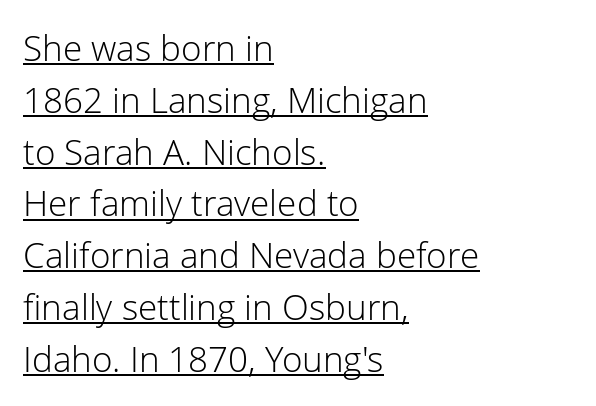
{"serif": "no", "italic": "no", "bold": "no", "weight": "light", "width": "normal", "stroke_contrast": "low", "x_height": "medium", "monospaced": "no", "underline": "yes", "align": "left", "line_spacing": "normal", "line_spacing_ratio": 1.48, "letter_spacing": "normal", "letter_spacing_em": 0.0, "glyph_px": 35}
